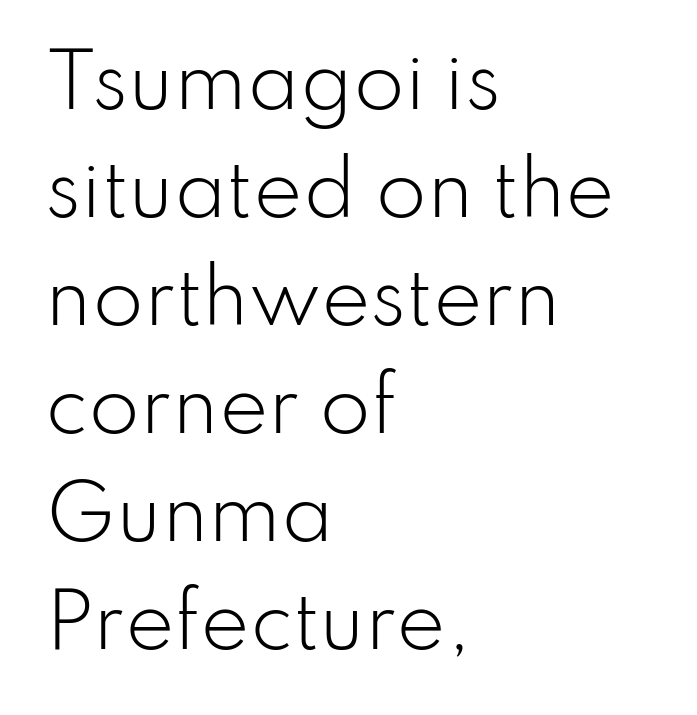
{"serif": "no", "italic": "no", "bold": "no", "weight": "light", "width": "normal", "stroke_contrast": "low", "x_height": "small", "monospaced": "no", "underline": "no", "align": "left", "line_spacing": "normal", "line_spacing_ratio": 1.46, "letter_spacing": "normal", "letter_spacing_em": 0.0, "glyph_px": 74}
